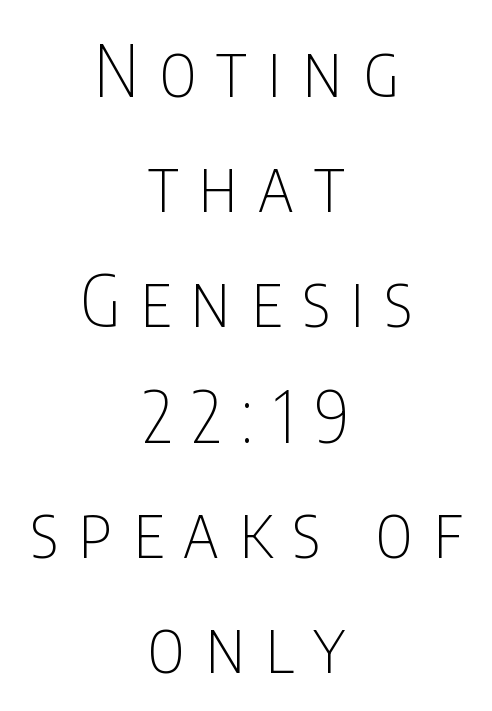
The image shows 72 px thin, condensed sans-serif type, upright; set centered, normal line spacing (1.6x), unusually wide letter spacing (+0.28 em), not underlined; low stroke contrast and a large x-height.
